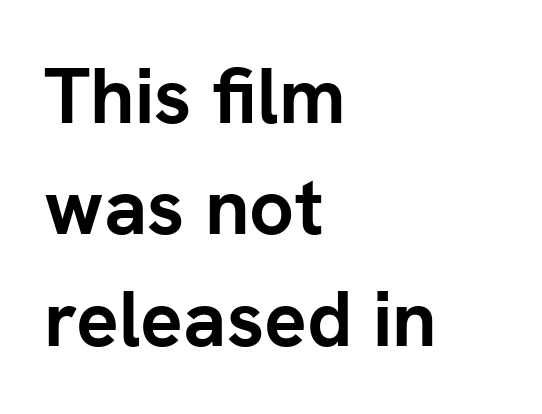
The image shows 79 px semibold sans-serif type, upright; set left-aligned, normal line spacing (1.41x), normal letter spacing, not underlined; low stroke contrast and a medium x-height.
